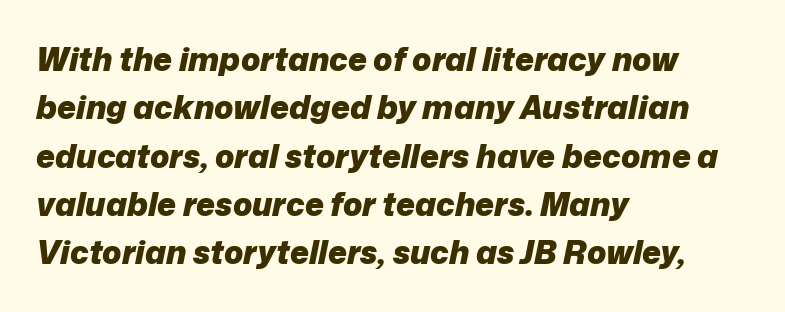
This sample is left-justified, so line endings fall wherever the words run out. Each word holds together tightly as a unit, with standard inter-letter gaps. You could not count columns in this text — the font is proportionally spaced. Rows of type keep a routine distance in the vertical direction. No word sits above an underline. As a designer I'd log this as weight 700, bold.
